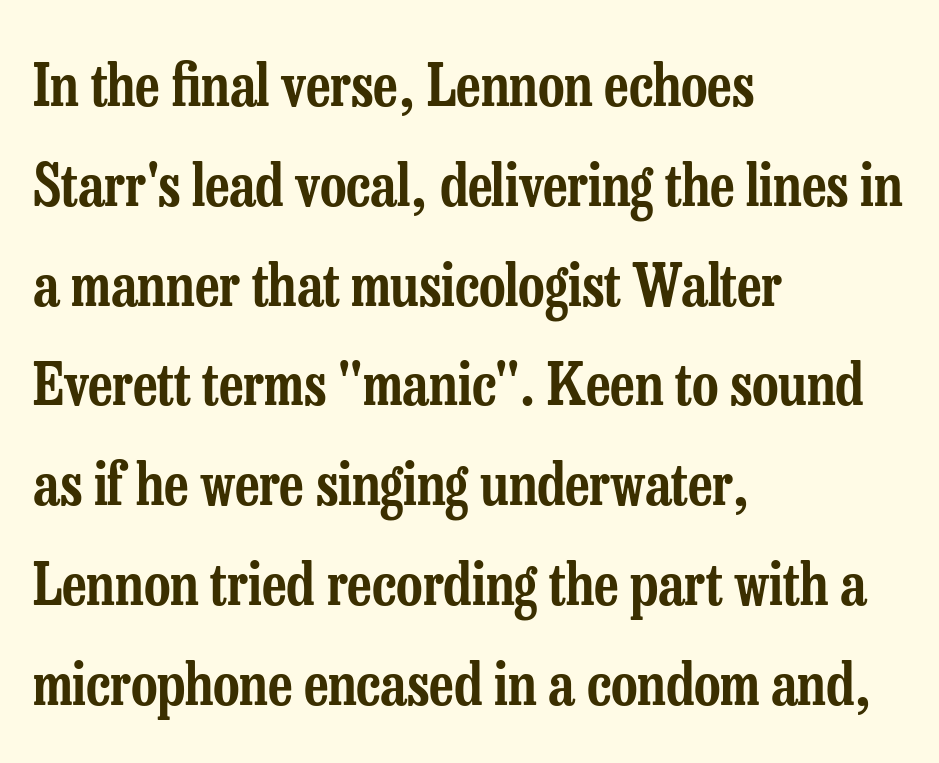
Q: Is the text italic (slanted)? A: No, it is upright.
Q: Is the typeface a serif or a sans-serif typeface? A: Serif.
Q: Is the text underlined? A: No.
Q: How is the paragraph aligned? A: Left-aligned.
Q: Is the spacing between letters normal or unusually wide? A: Normal.
Q: Width (condensed, normal, or wide)? A: Condensed.
Q: Stroke contrast? A: Low.
Q: x-height? A: Medium.
Q: Monospaced? A: No.
